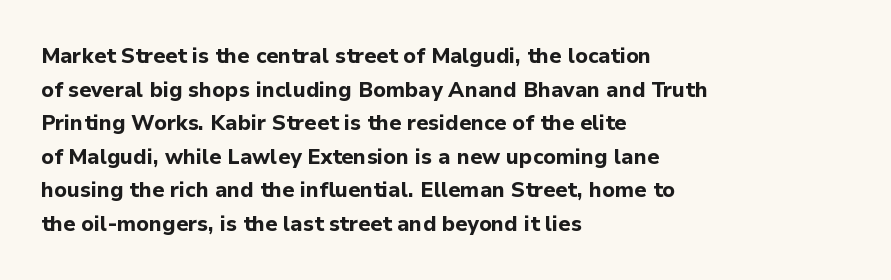
The image shows 21 px bold type, upright; set left-aligned, normal line spacing (1.6x), normal letter spacing, not underlined.
